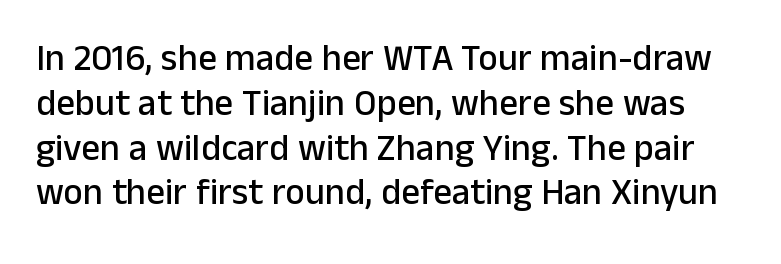
Q: Is the text italic (slanted)? A: No, it is upright.
Q: Is the typeface a serif or a sans-serif typeface? A: Sans-serif.
Q: Is the text underlined? A: No.
Q: Is the spacing between letters normal or unusually wide? A: Normal.
Q: Width (condensed, normal, or wide)? A: Normal.
Q: Stroke contrast? A: Low.
Q: x-height? A: Medium.
Q: Monospaced? A: No.
